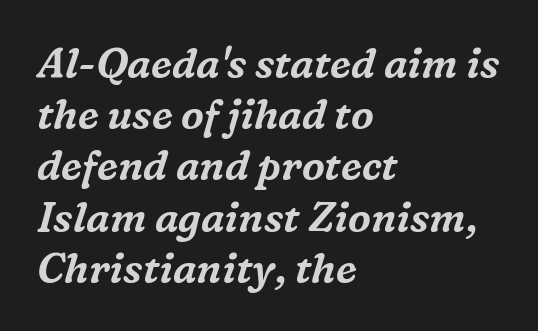
Rule under the text: the space is simply empty. Students, observe: this is what conventionally led text looks like. These lines are rendered in a variable-pitch font. Default kerning and tracking; the words read as compact shapes. Layout note: lines flush left.
